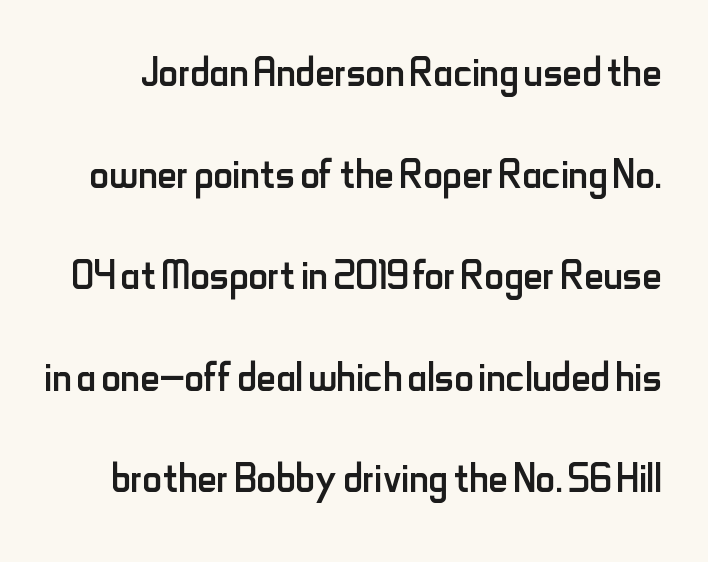
Q: Is the text bold? A: No.
Q: Is the text italic (slanted)? A: No, it is upright.
Q: Is the typeface a serif or a sans-serif typeface? A: Sans-serif.
Q: Is the text underlined? A: No.
Q: Is the spacing between letters normal or unusually wide? A: Normal.
Q: Width (condensed, normal, or wide)? A: Condensed.
Q: Stroke contrast? A: Low.
Q: x-height? A: Small.
Q: Monospaced? A: No.
